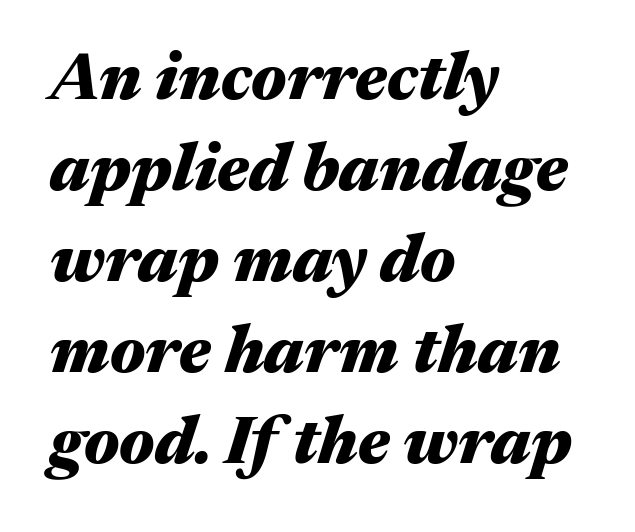
The image shows 66 px heavy, wide type, italic (leaning right); set left-aligned, normal line spacing (1.38x), normal letter spacing, not underlined; medium stroke contrast and a medium x-height.
